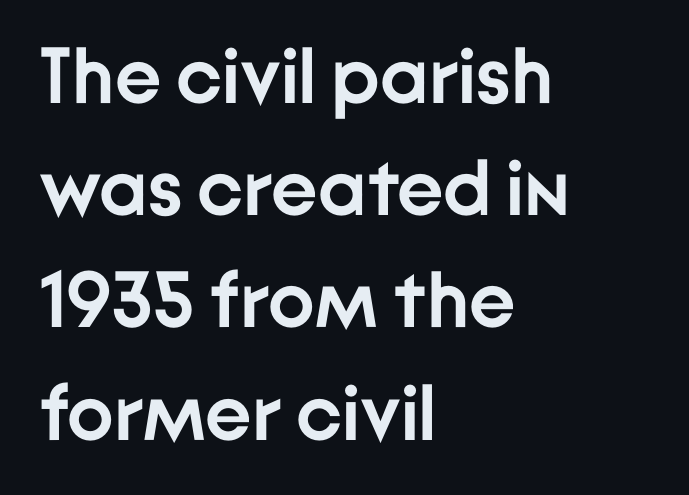
{"serif": "no", "italic": "no", "bold": "yes", "weight": "semibold", "width": "normal", "stroke_contrast": "low", "x_height": "medium", "monospaced": "no", "underline": "no", "align": "left", "line_spacing": "normal", "line_spacing_ratio": 1.42, "letter_spacing": "normal", "letter_spacing_em": 0.0, "glyph_px": 79}
